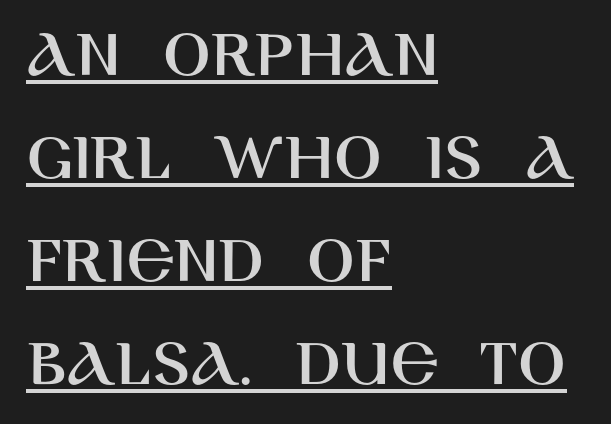
{"serif": "no", "italic": "no", "width": "normal", "stroke_contrast": "high", "x_height": "large", "monospaced": "no", "underline": "yes", "align": "left", "line_spacing": "normal", "line_spacing_ratio": 1.47, "letter_spacing": "normal", "letter_spacing_em": 0.0, "glyph_px": 70}
